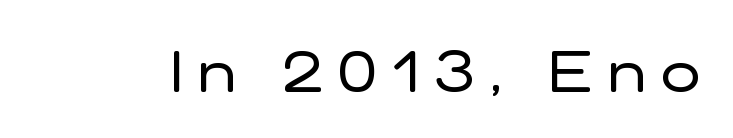
The image shows 59 px regular-weight sans-serif type, upright; set unusually wide letter spacing (+0.26 em), not underlined; low stroke contrast and a medium x-height.
